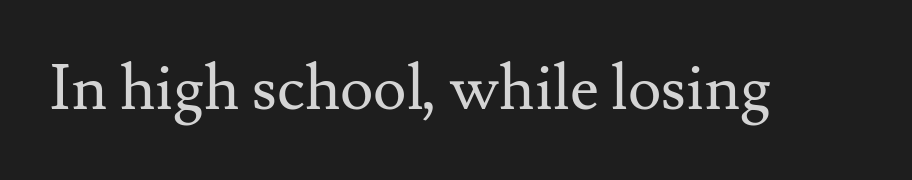
Q: Is the text bold? A: No.
Q: Is the text italic (slanted)? A: No, it is upright.
Q: Is the typeface a serif or a sans-serif typeface? A: Serif.
Q: Is the text underlined? A: No.
Q: Is the spacing between letters normal or unusually wide? A: Normal.
Q: Width (condensed, normal, or wide)? A: Normal.
Q: Stroke contrast? A: Medium.
Q: x-height? A: Small.
Q: Monospaced? A: No.
